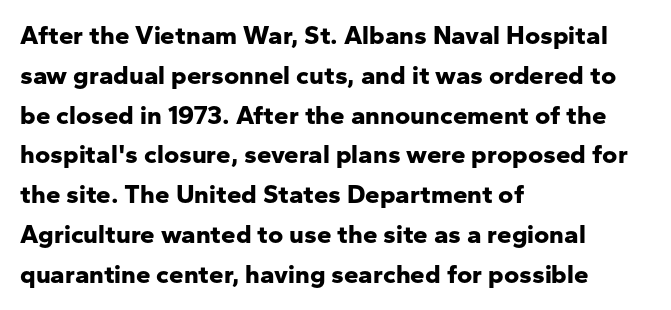
Q: Is the text bold? A: Yes.
Q: Is the text italic (slanted)? A: No, it is upright.
Q: Is the text underlined? A: No.
Q: How is the paragraph aligned? A: Left-aligned.
Q: Is the spacing between letters normal or unusually wide? A: Normal.
Q: Is the spacing between lines tight, normal or loose? A: Normal.
